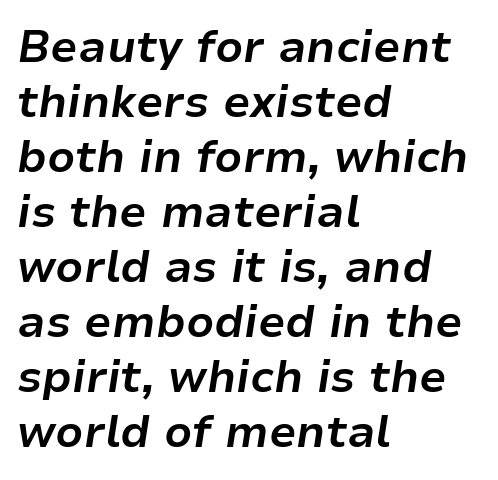
The image shows 44 px bold type, italic (leaning right); set left-aligned, normal line spacing (1.25x), normal letter spacing, not underlined; low stroke contrast and a medium x-height.
